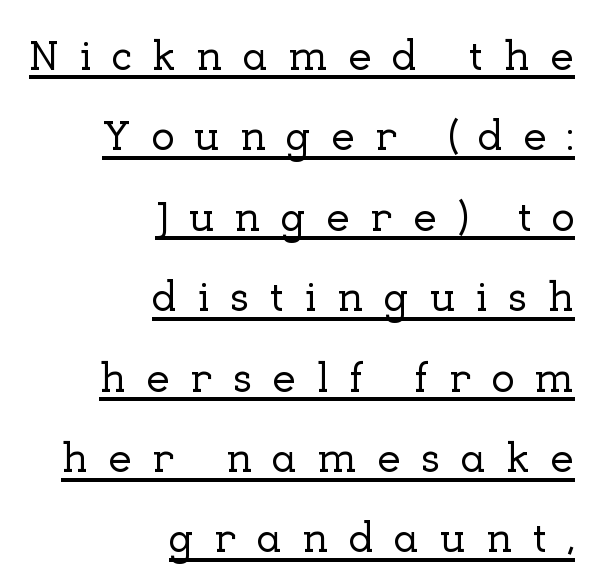
Is this a fixed-width face? No — the glyphs have proportional, varying widths. Are there feet on the stems? There are — it's a serif. The tracking reads as deliberately expanded to a designer's eye. All the whitespace from short lines collects on the left.
